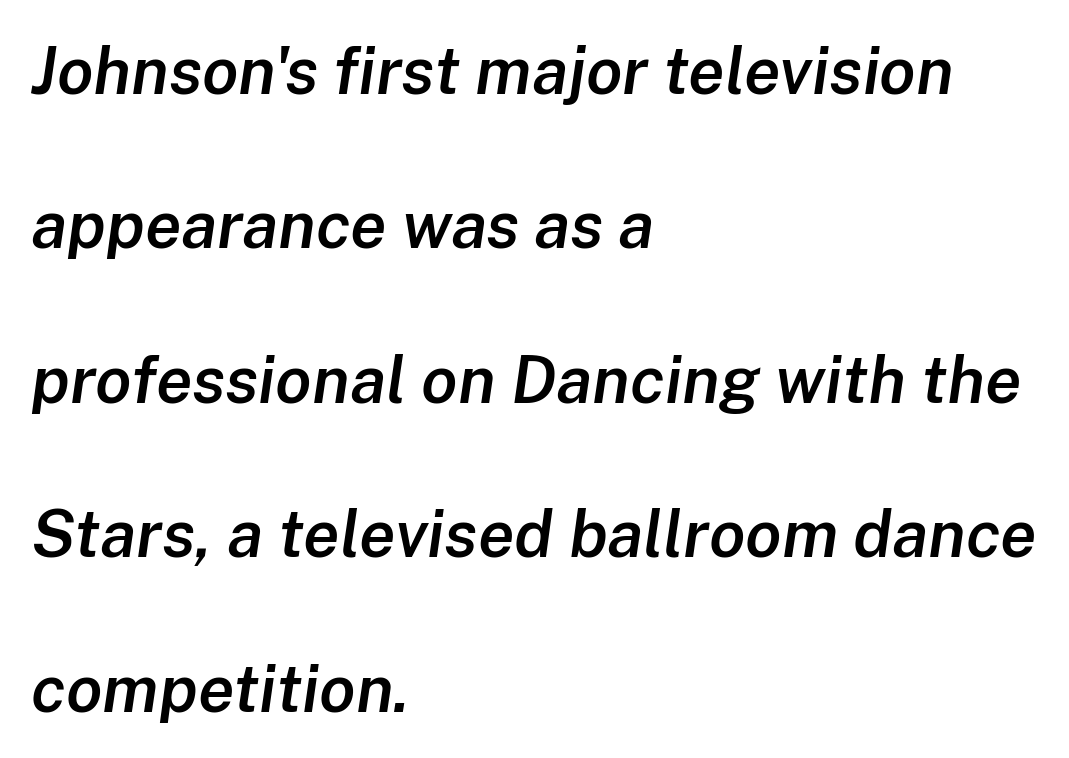
{"italic": "yes", "lean": "right", "slant_degrees": 8, "bold": "semi", "weight": "semibold", "width": "normal", "stroke_contrast": "low", "x_height": "medium", "monospaced": "no", "underline": "no", "align": "left", "line_spacing": "loose", "line_spacing_ratio": 2.34, "letter_spacing": "normal", "letter_spacing_em": 0.0, "glyph_px": 66}
